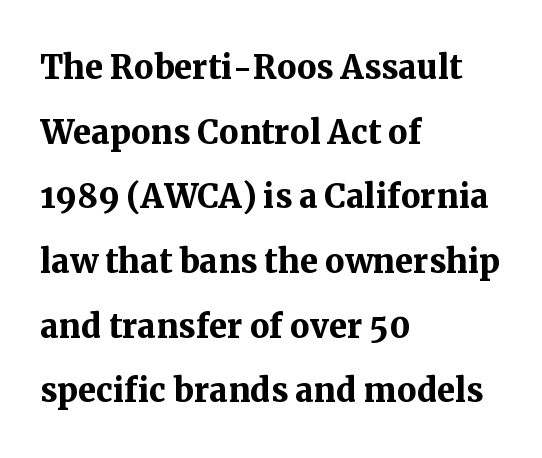
{"serif": "yes", "italic": "no", "bold": "yes", "weight": "semibold", "width": "normal", "stroke_contrast": "medium", "x_height": "medium", "monospaced": "no", "underline": "no", "align": "left", "line_spacing": "normal", "line_spacing_ratio": 1.47, "letter_spacing": "normal", "letter_spacing_em": 0.0, "glyph_px": 44}
